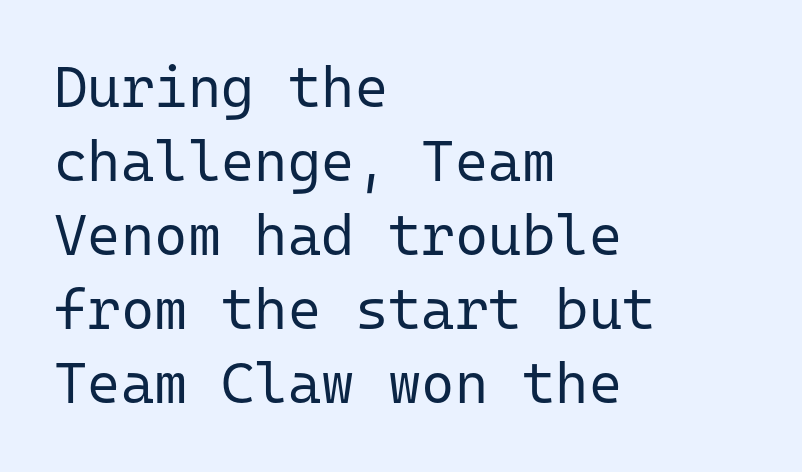
The image shows 57 px regular-weight sans-serif type, upright, monospaced; set left-aligned, normal line spacing (1.3x), normal letter spacing, not underlined; low stroke contrast and a medium x-height.
